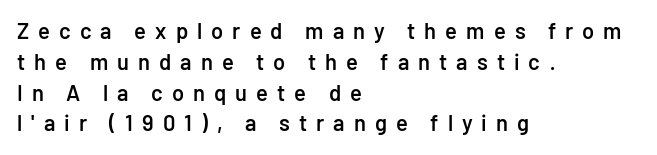
{"italic": "no", "bold": "semi", "underline": "no", "align": "left", "line_spacing": "normal", "line_spacing_ratio": 1.4, "letter_spacing": "wide", "letter_spacing_em": 0.41, "glyph_px": 22}
